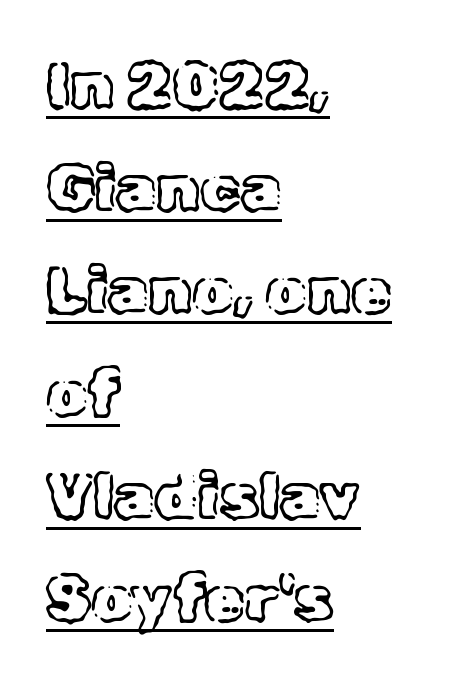
The image shows 65 px text type, upright; set left-aligned, normal line spacing (1.58x), normal letter spacing, underlined; a medium x-height.
